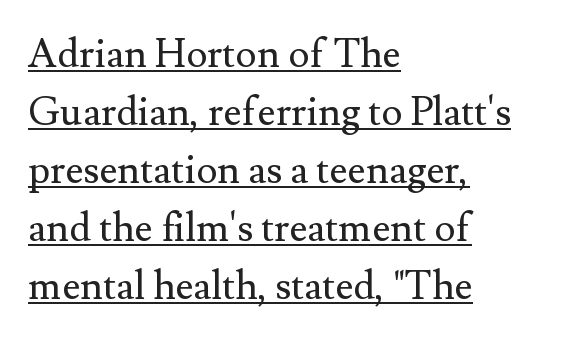
The image shows 40 px regular-weight serif type, upright; set left-aligned, normal line spacing (1.45x), normal letter spacing, underlined; medium stroke contrast and a small x-height.
